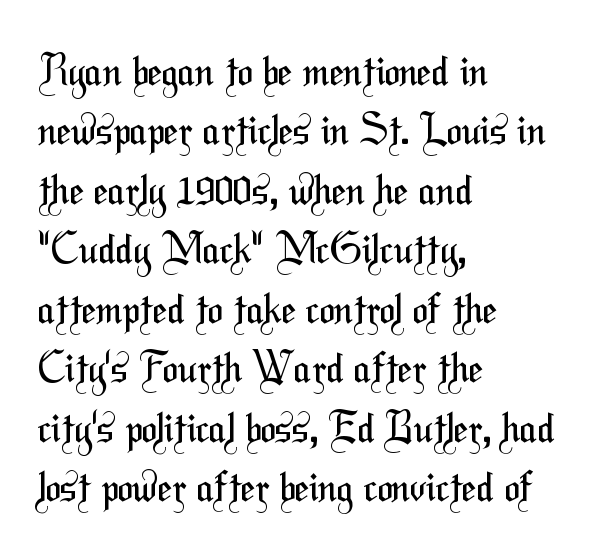
Q: Is the text bold? A: No.
Q: Is the typeface a serif or a sans-serif typeface? A: Sans-serif.
Q: Is the text underlined? A: No.
Q: How is the paragraph aligned? A: Left-aligned.
Q: Is the spacing between letters normal or unusually wide? A: Normal.
Q: Is the spacing between lines tight, normal or loose? A: Normal.
Q: Width (condensed, normal, or wide)? A: Condensed.
Q: Stroke contrast? A: Medium.
Q: x-height? A: Medium.
Q: Monospaced? A: No.
